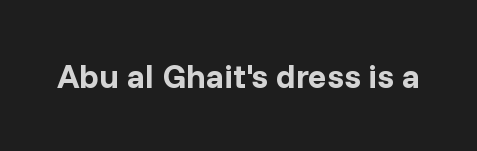
The letters advance in unequal steps, a hallmark of proportional type. The font's upright variant was chosen for this text. Every letter is thick-stroked: bold, no question. Decoration check: the copy has no underline.
